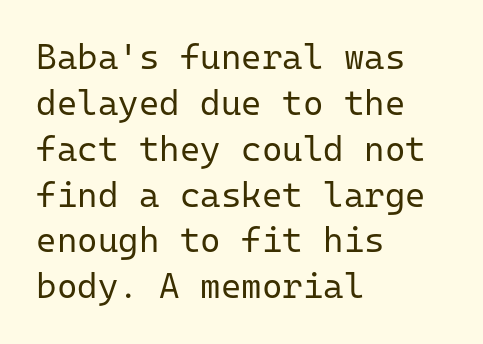
The typesetting does not lean heavy: it is not bold. Has an underline been added? It has not. Interline gaps are of average width in this sample. These lines are composed in type without serifs.
